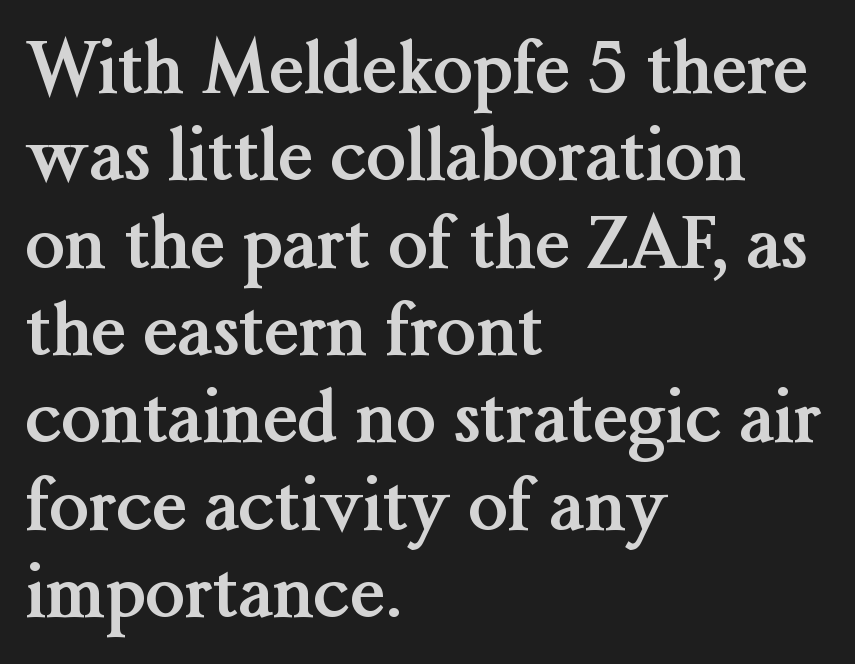
Upright lettering throughout. Emphasis by weight is at full strength: bold. Descenders hang freely into open space. Glyph-to-glyph distance matches everyday printed text. Note the varied advance widths — an 'i' is clearly narrower than an 'm'. The text block is weighted toward the left margin, trailing off unevenly rightward.
